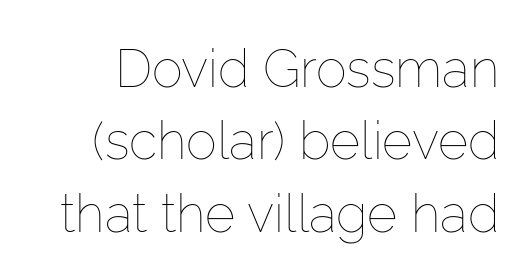
Q: Is the text bold? A: No.
Q: Is the text italic (slanted)? A: No, it is upright.
Q: Is the text underlined? A: No.
Q: Is the spacing between letters normal or unusually wide? A: Normal.
Q: Is the spacing between lines tight, normal or loose? A: Normal.
Q: Width (condensed, normal, or wide)? A: Normal.
Q: Stroke contrast? A: Low.
Q: x-height? A: Medium.
Q: Monospaced? A: No.
